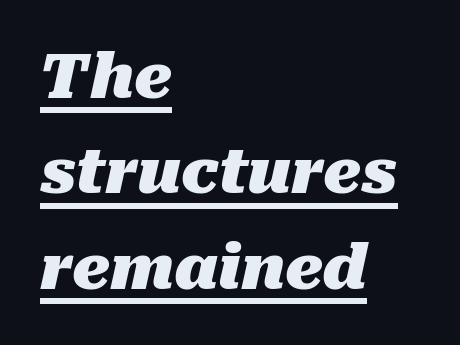
Q: Is the text bold? A: Yes.
Q: Is the text italic (slanted)? A: Yes, it leans right by about 10 degrees.
Q: Is the text underlined? A: Yes.
Q: How is the paragraph aligned? A: Left-aligned.
Q: Is the spacing between letters normal or unusually wide? A: Normal.
Q: Is the spacing between lines tight, normal or loose? A: Normal.
Q: Width (condensed, normal, or wide)? A: Normal.
Q: Stroke contrast? A: Medium.
Q: x-height? A: Medium.
Q: Monospaced? A: No.
